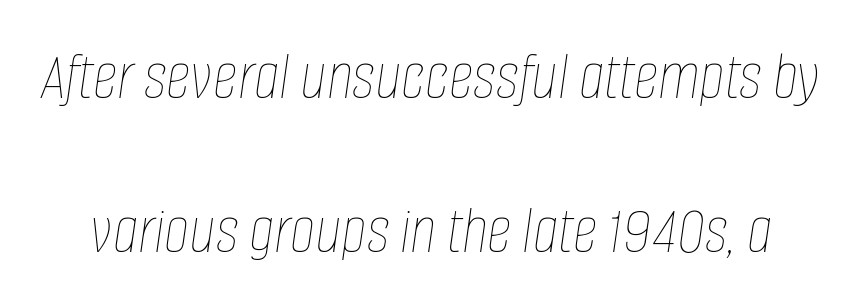
{"italic": "yes", "lean": "right", "slant_degrees": 8, "bold": "no", "weight": "thin", "width": "condensed", "stroke_contrast": "low", "x_height": "large", "monospaced": "no", "underline": "no", "line_spacing": "loose", "line_spacing_ratio": 2.23, "letter_spacing": "normal", "letter_spacing_em": 0.0, "glyph_px": 69}
